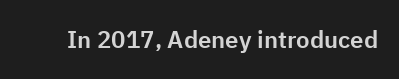
Observe the ordinary spacing: letters are neighbours, not strangers. Underline: absent. Rendered with straight, roman letterforms.
